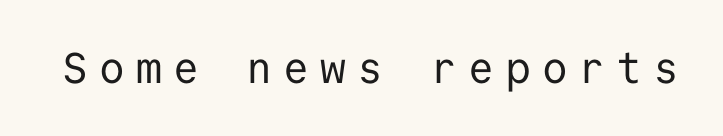
Q: Is the text bold? A: No.
Q: Is the text italic (slanted)? A: No, it is upright.
Q: Is the typeface a serif or a sans-serif typeface? A: Sans-serif.
Q: Is the text underlined? A: No.
Q: Is the spacing between letters normal or unusually wide? A: Unusually wide.
Q: Width (condensed, normal, or wide)? A: Normal.
Q: Stroke contrast? A: Low.
Q: x-height? A: Medium.
Q: Monospaced? A: Yes.
